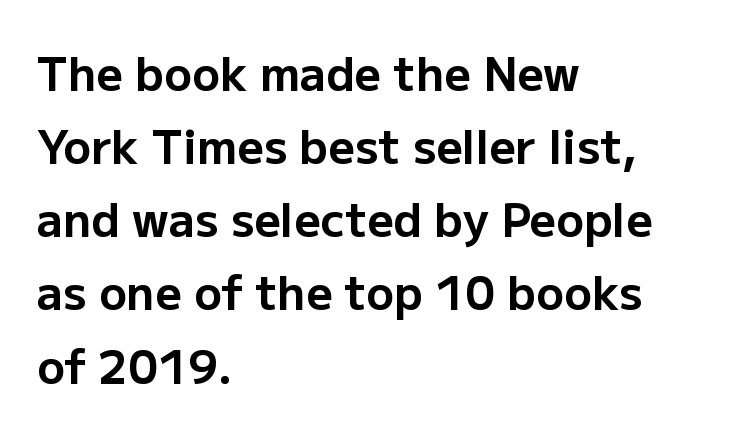
Bare-footed words on every line. The letters sit at their default tracking, neither squeezed nor spread. Typographically, this falls in the sans-serif category. The passage shown stacks its lines at a standard gap. The rendering uses natural spacing where letterforms have individual widths.
